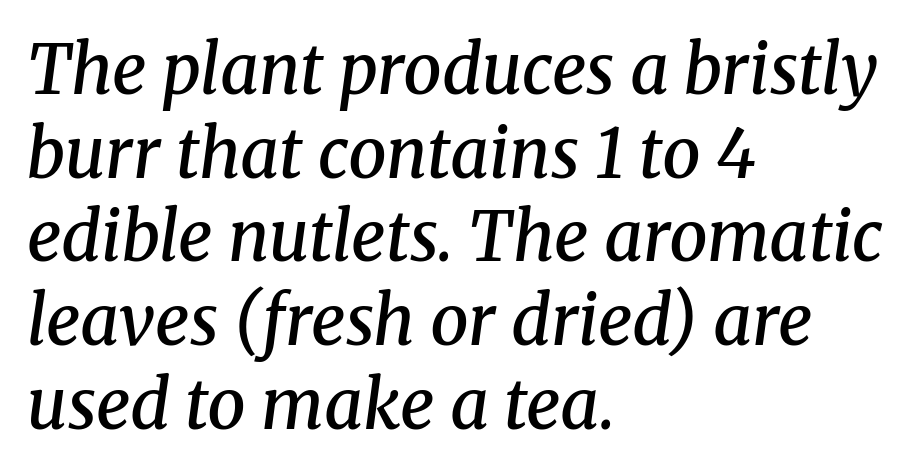
The image shows 68 px semibold serif type, italic (leaning right); set left-aligned, line spacing 1.23x, normal letter spacing, not underlined; medium stroke contrast and a medium x-height.
